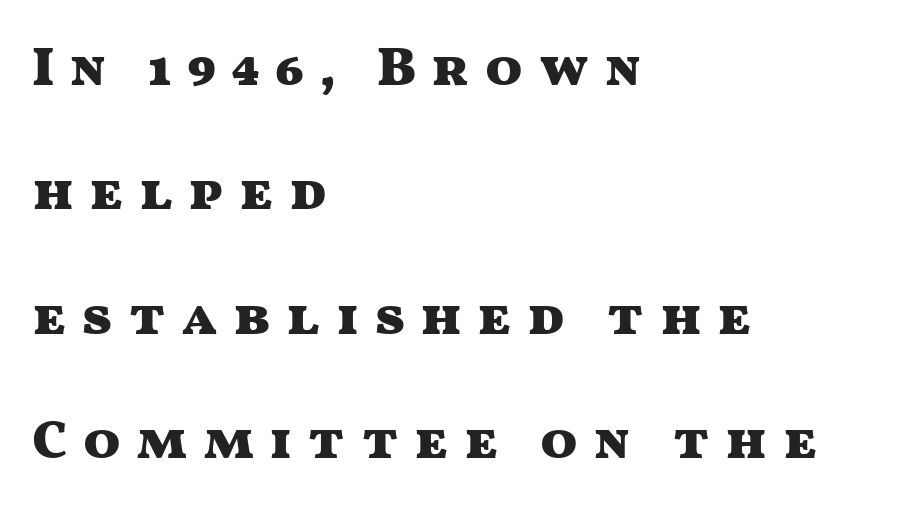
Q: Is the text bold? A: Yes.
Q: Is the text italic (slanted)? A: No, it is upright.
Q: Is the typeface a serif or a sans-serif typeface? A: Sans-serif.
Q: Is the text underlined? A: No.
Q: How is the paragraph aligned? A: Left-aligned.
Q: Is the spacing between letters normal or unusually wide? A: Unusually wide.
Q: Is the spacing between lines tight, normal or loose? A: Loose.
Q: Width (condensed, normal, or wide)? A: Wide.
Q: Stroke contrast? A: Medium.
Q: x-height? A: Medium.
Q: Monospaced? A: No.
